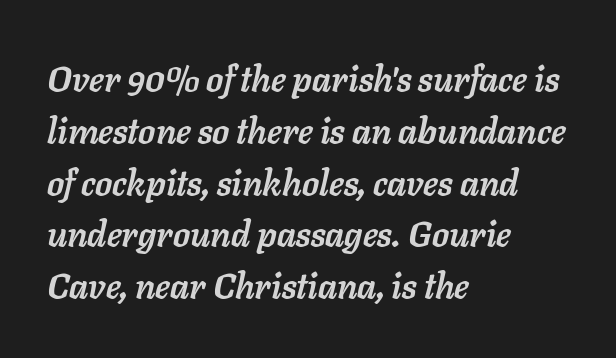
The gap between lines stays unmarked. The glyphs have the mass of a bold cut. The rag falls on the right side of this text block. Honestly, the letter spacing is just normal — you wouldn't notice it. This sample uses an oblique cut, with every glyph tilted off the vertical. Each letter keeps its own natural width here, so spacing adapts to shape.
